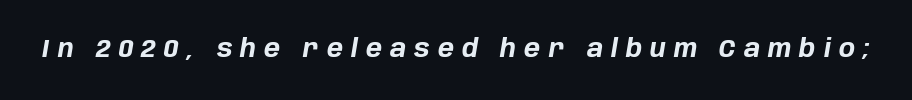
Nobody drew a line under any word here. Bold? Absolutely — the strokes are thick and heavy. An italicized treatment has been applied to the whole sample. A typesetter would call this heavily tracked-out type.
